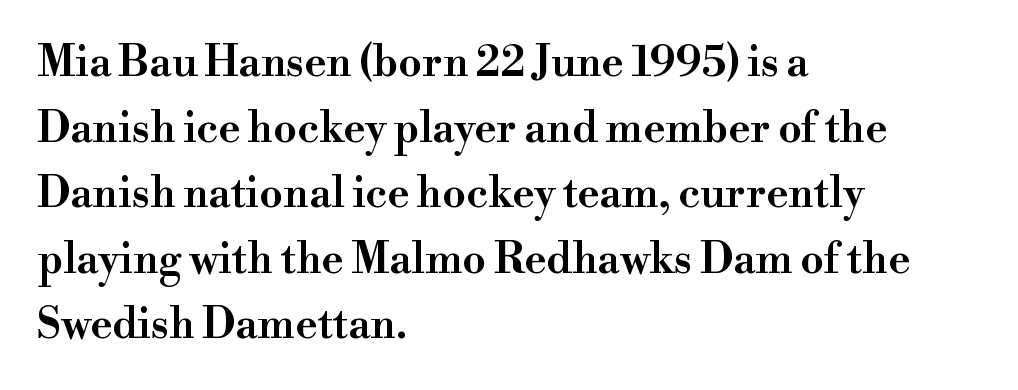
{"serif": "yes", "italic": "no", "width": "wide", "stroke_contrast": "high", "x_height": "small", "monospaced": "no", "underline": "no", "align": "left", "line_spacing": "normal", "line_spacing_ratio": 1.56, "letter_spacing": "normal", "letter_spacing_em": 0.0, "glyph_px": 42}
